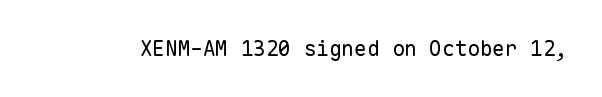
Q: Is the text bold? A: No.
Q: Is the text italic (slanted)? A: No, it is upright.
Q: Is the text underlined? A: No.
Q: Is the spacing between letters normal or unusually wide? A: Normal.
